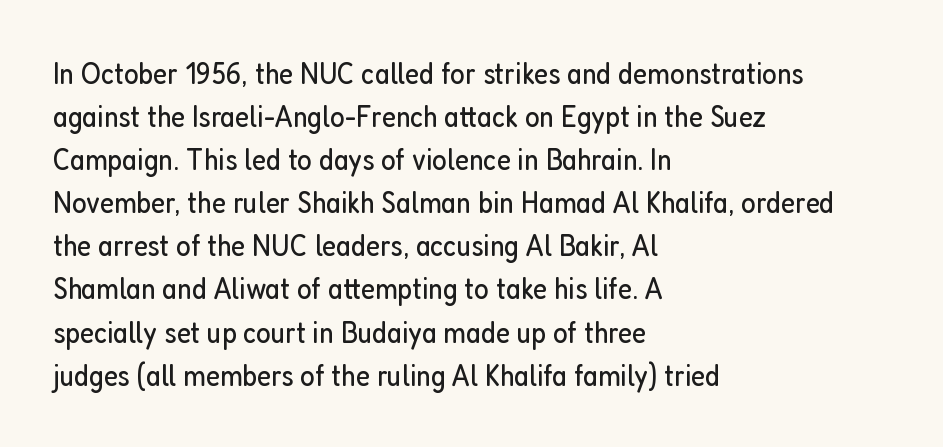
{"serif": "no", "italic": "no", "bold": "no", "weight": "regular", "width": "condensed", "stroke_contrast": "low", "x_height": "medium", "monospaced": "no", "underline": "no", "align": "left", "line_spacing": "normal", "line_spacing_ratio": 1.39, "letter_spacing": "normal", "letter_spacing_em": 0.0, "glyph_px": 31}
